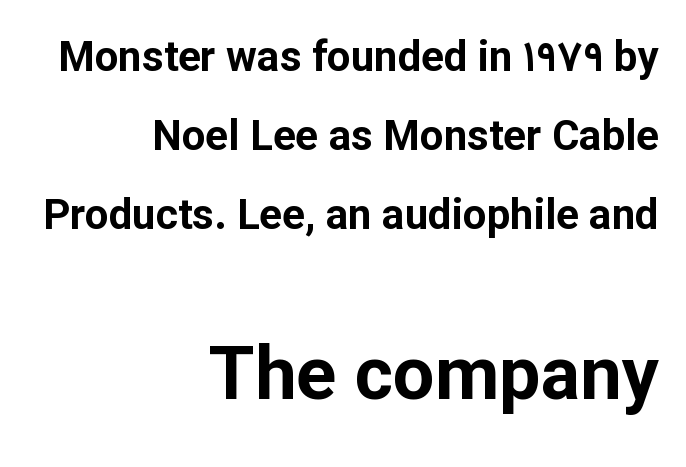
The image shows 74 px bold sans-serif type, upright; set right-aligned, line spacing 1.88x, normal letter spacing, not underlined; the second (bottom) block is 1.76x larger; low stroke contrast and a medium x-height.
